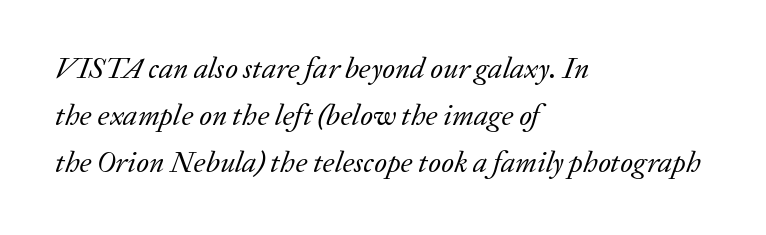
The glyphs in this specimen are seriffed. Caption: multi-line text, flush left, ragged right. The block of text has a typical density, with ordinary space between rows. Stem width sits at or under what a default text font uses.
